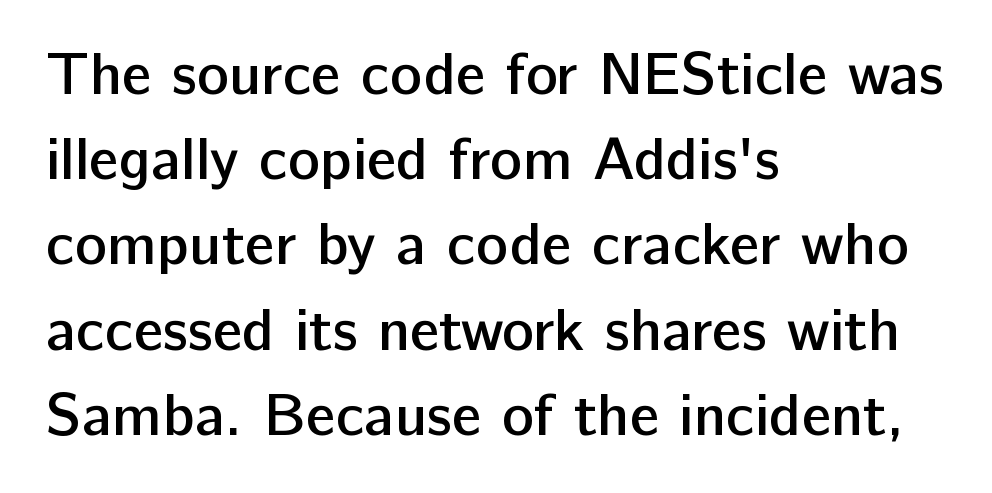
Q: Is the text bold? A: Semi-bold.
Q: Is the text italic (slanted)? A: No, it is upright.
Q: Is the typeface a serif or a sans-serif typeface? A: Sans-serif.
Q: Is the text underlined? A: No.
Q: How is the paragraph aligned? A: Left-aligned.
Q: Is the spacing between letters normal or unusually wide? A: Normal.
Q: Is the spacing between lines tight, normal or loose? A: Normal.
Q: Width (condensed, normal, or wide)? A: Normal.
Q: Stroke contrast? A: Low.
Q: x-height? A: Medium.
Q: Monospaced? A: No.
